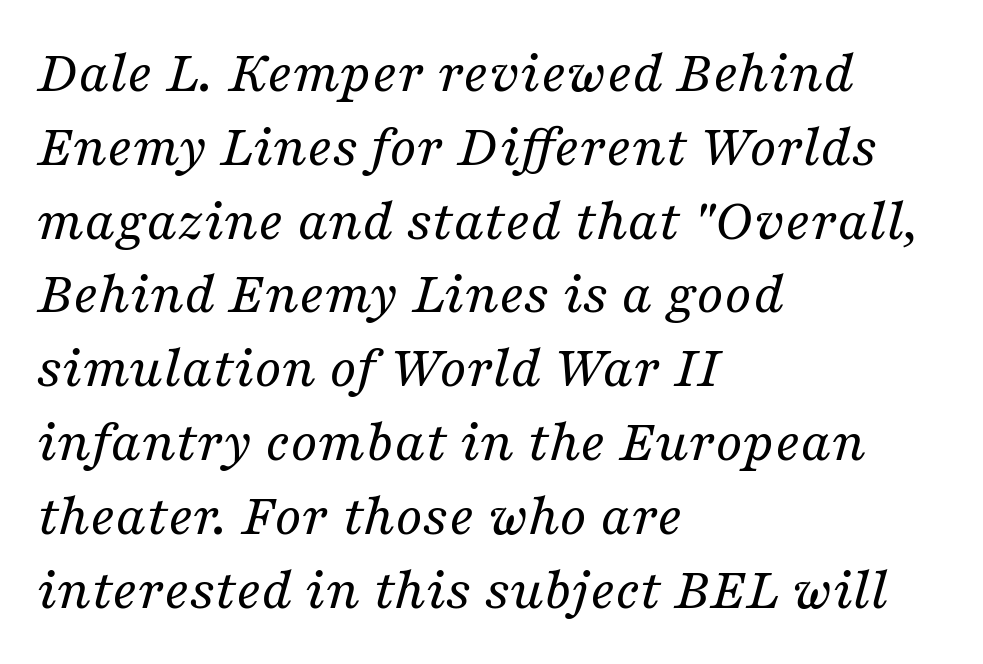
{"serif": "yes", "italic": "yes", "lean": "right", "slant_degrees": 16, "bold": "no", "weight": "regular", "width": "normal", "stroke_contrast": "medium", "x_height": "medium", "monospaced": "no", "underline": "no", "align": "left", "line_spacing_ratio": 1.23, "letter_spacing": "normal", "letter_spacing_em": 0.0, "glyph_px": 60}
